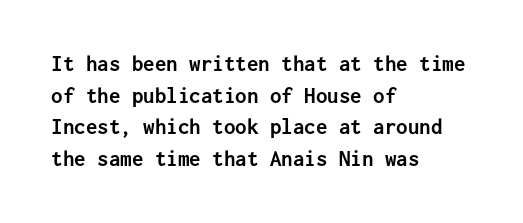
Q: Is the text bold? A: Yes.
Q: Is the text italic (slanted)? A: No, it is upright.
Q: Is the text underlined? A: No.
Q: How is the paragraph aligned? A: Left-aligned.
Q: Is the spacing between letters normal or unusually wide? A: Normal.
Q: Is the spacing between lines tight, normal or loose? A: Normal.
